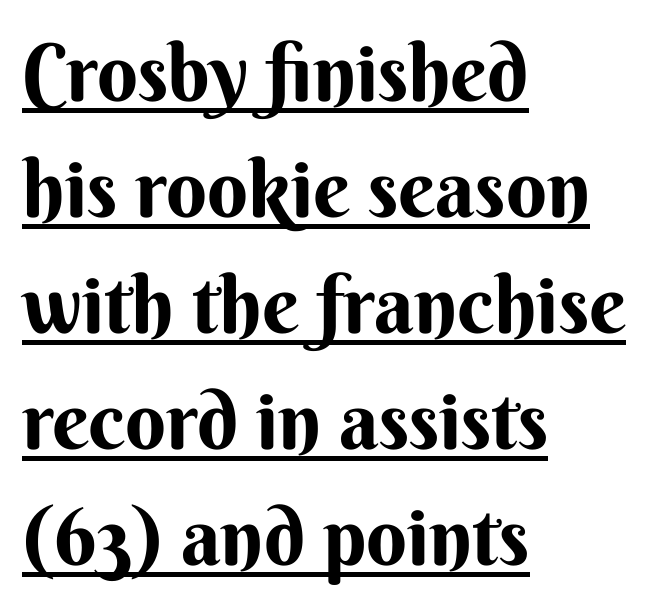
Q: Is the text italic (slanted)? A: No, it is upright.
Q: Is the typeface a serif or a sans-serif typeface? A: Sans-serif.
Q: Is the text underlined? A: Yes.
Q: How is the paragraph aligned? A: Left-aligned.
Q: Is the spacing between letters normal or unusually wide? A: Normal.
Q: Is the spacing between lines tight, normal or loose? A: Normal.
Q: Width (condensed, normal, or wide)? A: Normal.
Q: Stroke contrast? A: Medium.
Q: x-height? A: Small.
Q: Monospaced? A: No.
